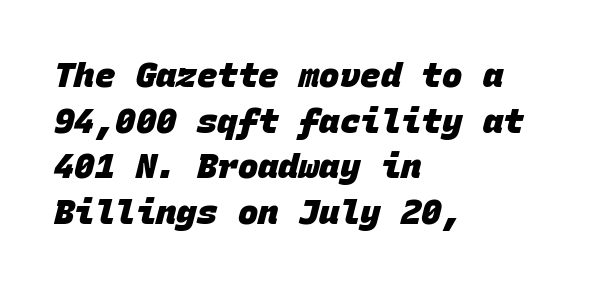
The image shows 34 px heavy sans-serif type, monospaced; set left-aligned, normal line spacing (1.34x), normal letter spacing, not underlined; low stroke contrast and a large x-height.
